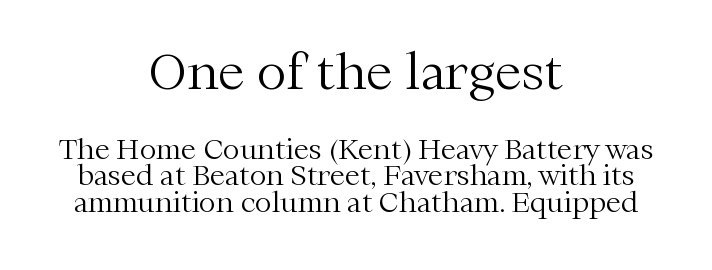
Q: Is the text bold? A: No.
Q: Is the text italic (slanted)? A: No, it is upright.
Q: Is the typeface a serif or a sans-serif typeface? A: Serif.
Q: Is the text underlined? A: No.
Q: How is the paragraph aligned? A: Centered.
Q: Is the spacing between letters normal or unusually wide? A: Normal.
Q: Is the spacing between lines tight, normal or loose? A: Tight.
Q: Which block of text is set in a larger size, the first (top) or the second (bottom)? A: The first (top) one.
Q: Width (condensed, normal, or wide)? A: Normal.
Q: Stroke contrast? A: Medium.
Q: x-height? A: Medium.
Q: Monospaced? A: No.
